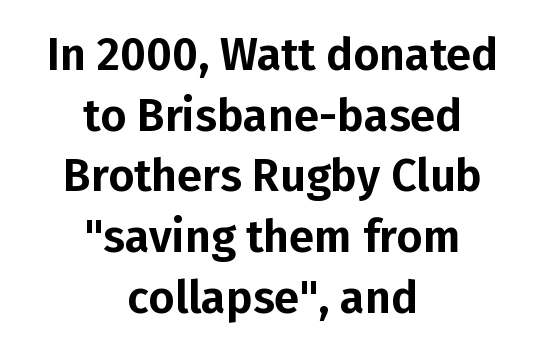
Q: Is the text italic (slanted)? A: No, it is upright.
Q: Is the typeface a serif or a sans-serif typeface? A: Sans-serif.
Q: Is the text underlined? A: No.
Q: How is the paragraph aligned? A: Centered.
Q: Is the spacing between letters normal or unusually wide? A: Normal.
Q: Is the spacing between lines tight, normal or loose? A: Normal.
Q: Width (condensed, normal, or wide)? A: Normal.
Q: Stroke contrast? A: Low.
Q: x-height? A: Medium.
Q: Monospaced? A: No.
